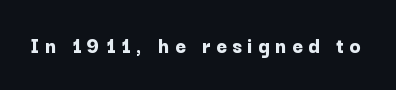
Q: Is the text bold? A: Yes.
Q: Is the text italic (slanted)? A: No, it is upright.
Q: Is the text underlined? A: No.
Q: Is the spacing between letters normal or unusually wide? A: Unusually wide.
